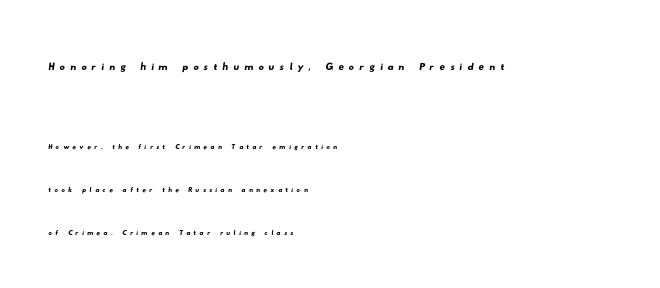
{"underline": "no", "align": "left", "line_spacing": "loose", "line_spacing_ratio": 2.39, "larger_block": "first", "size_ratio": 1.5, "glyph_px": 27}
